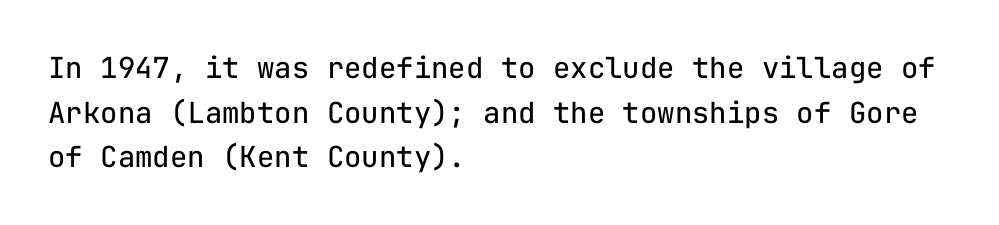
{"serif": "no", "italic": "no", "bold": "no", "weight": "regular", "width": "normal", "stroke_contrast": "low", "x_height": "medium", "monospaced": "yes", "underline": "no", "align": "left", "line_spacing": "normal", "line_spacing_ratio": 1.54, "letter_spacing": "normal", "letter_spacing_em": 0.0, "glyph_px": 29}
